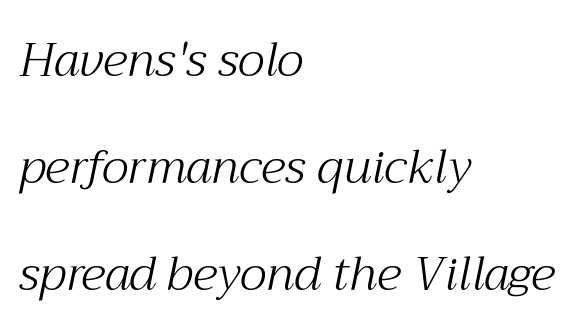
Q: Is the text bold? A: No.
Q: Is the text italic (slanted)? A: Yes, it leans right by about 12 degrees.
Q: Is the typeface a serif or a sans-serif typeface? A: Serif.
Q: Is the text underlined? A: No.
Q: How is the paragraph aligned? A: Left-aligned.
Q: Is the spacing between letters normal or unusually wide? A: Normal.
Q: Is the spacing between lines tight, normal or loose? A: Loose.
Q: Width (condensed, normal, or wide)? A: Normal.
Q: Stroke contrast? A: Medium.
Q: x-height? A: Medium.
Q: Monospaced? A: No.
